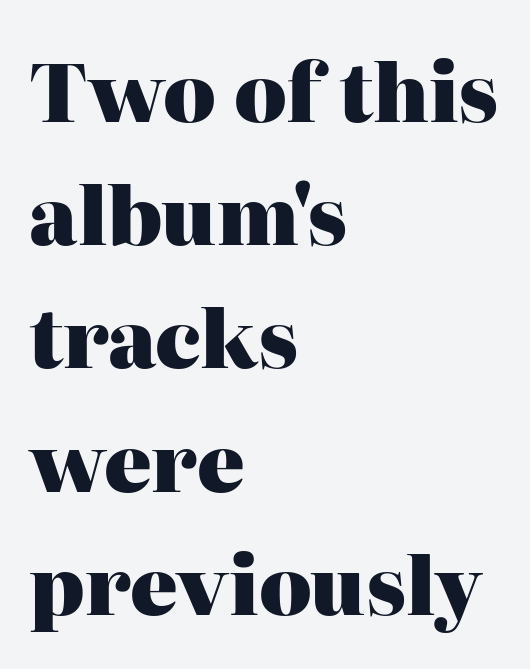
Q: Is the text bold? A: Yes.
Q: Is the text italic (slanted)? A: No, it is upright.
Q: Is the typeface a serif or a sans-serif typeface? A: Serif.
Q: Is the text underlined? A: No.
Q: How is the paragraph aligned? A: Left-aligned.
Q: Is the spacing between letters normal or unusually wide? A: Normal.
Q: Is the spacing between lines tight, normal or loose? A: Normal.
Q: Width (condensed, normal, or wide)? A: Normal.
Q: Stroke contrast? A: High.
Q: x-height? A: Medium.
Q: Monospaced? A: No.
